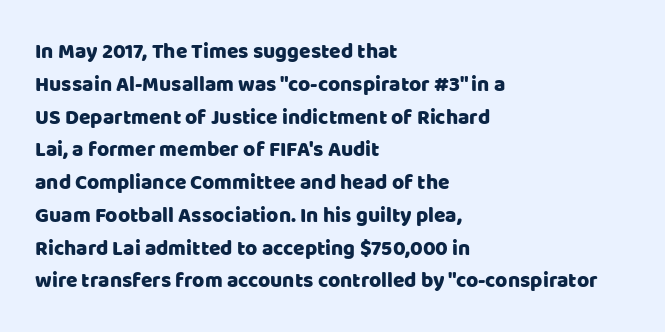
Q: Is the text italic (slanted)? A: No, it is upright.
Q: Is the text underlined? A: No.
Q: How is the paragraph aligned? A: Left-aligned.
Q: Is the spacing between letters normal or unusually wide? A: Normal.
Q: Is the spacing between lines tight, normal or loose? A: Normal.
